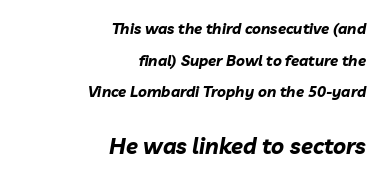
The image shows 22 px bold type, italic (leaning right); set right-aligned, loose line spacing (2.11x), normal letter spacing, not underlined; the second (bottom) block is 1.47x larger.
